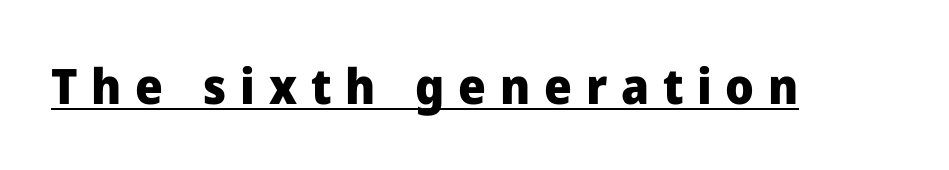
{"serif": "no", "italic": "no", "bold": "yes", "weight": "heavy", "width": "normal", "stroke_contrast": "low", "x_height": "medium", "monospaced": "no", "underline": "yes", "letter_spacing": "wide", "letter_spacing_em": 0.28, "glyph_px": 49}
